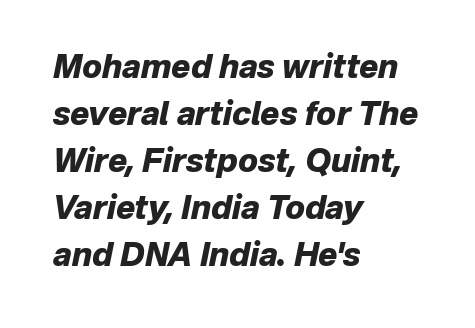
Does the leading feel generous? No, just average. Notice how the stems are inclined rather than vertical — that's the hallmark of italics. The specimen omits any rule beneath the text block's lines. Nothing unusual about the tracking: characters are spaced as the font intends.
